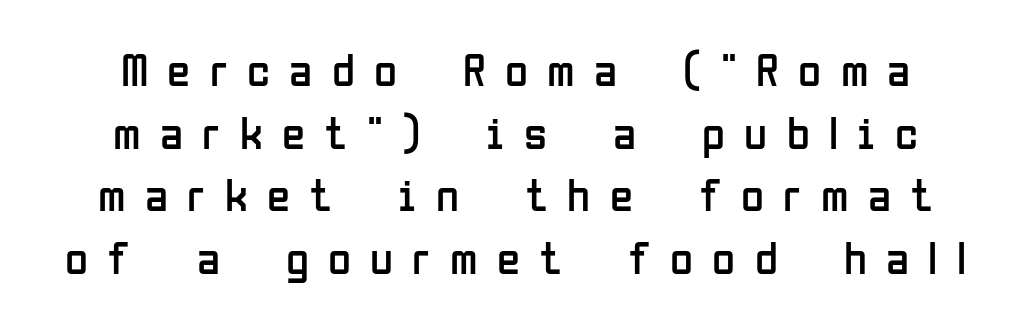
The face used here is a sans, in the tradition of grotesques and geometrics. The gap between lines stays unmarked. The leading is moderate, giving the passage an even texture. Is there any slant? The stems are plumb. The paragraph has two soft edges and a firm central axis. Counters stay open thanks to moderate or lighter strokes.
